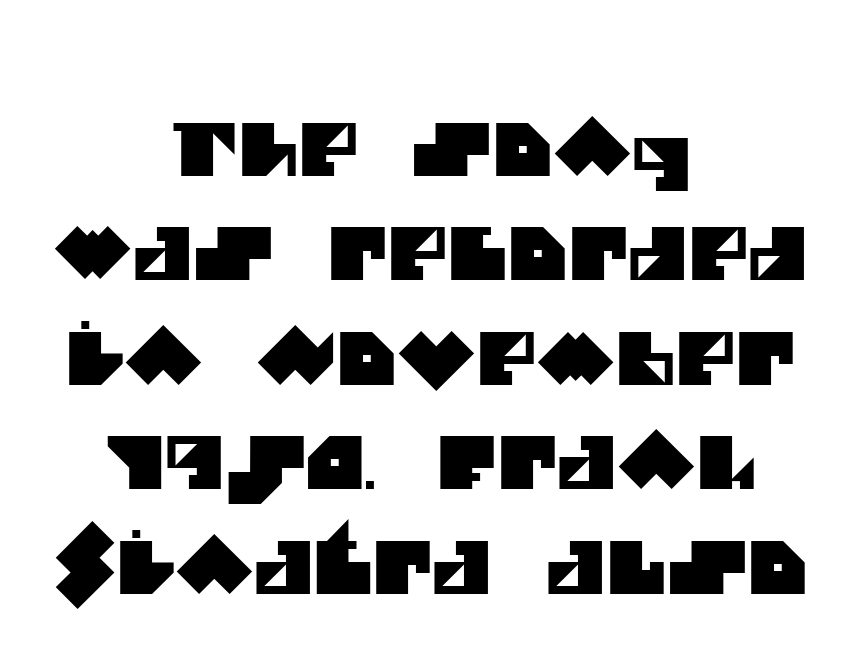
You could not count columns in this text — the font is proportionally spaced. The passage shown stacks its lines at a standard gap. Look at the bottom of the vertical strokes: they stop flat, with no serifs. The passage is arranged like a title page — every line centered. A typesetter would call this zero additional tracking.
